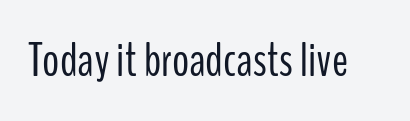
{"serif": "no", "italic": "no", "bold": "no", "weight": "light", "width": "condensed", "stroke_contrast": "low", "x_height": "medium", "monospaced": "no", "underline": "no", "letter_spacing": "normal", "letter_spacing_em": 0.0, "glyph_px": 48}
